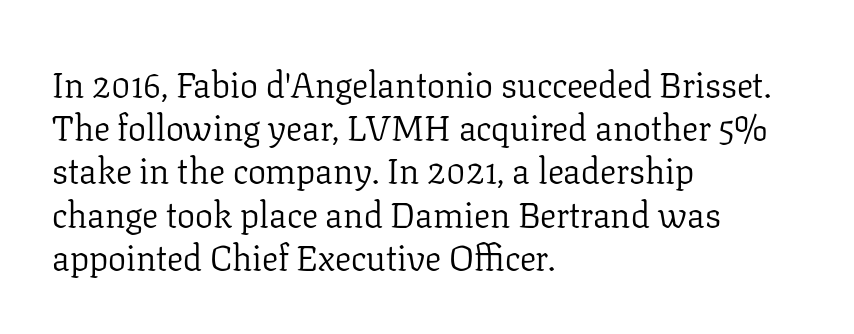
Q: Is the text bold? A: No.
Q: Is the text italic (slanted)? A: No, it is upright.
Q: Is the typeface a serif or a sans-serif typeface? A: Serif.
Q: Is the text underlined? A: No.
Q: How is the paragraph aligned? A: Left-aligned.
Q: Is the spacing between letters normal or unusually wide? A: Normal.
Q: Width (condensed, normal, or wide)? A: Normal.
Q: Stroke contrast? A: Low.
Q: x-height? A: Medium.
Q: Monospaced? A: No.
